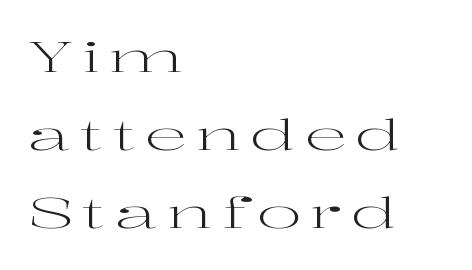
The image shows 42 px regular-weight, wide serif type, upright; set left-aligned, line spacing 1.86x, unusually wide letter spacing (+0.22 em), not underlined; high stroke contrast and a medium x-height.
